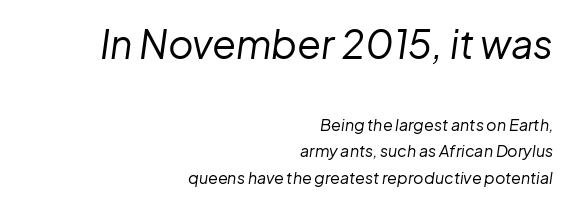
The image shows 39 px regular-weight type, italic (leaning right); set right-aligned, normal line spacing (1.66x), normal letter spacing, not underlined; the first (top) block is 2.44x larger; low stroke contrast and a medium x-height.
